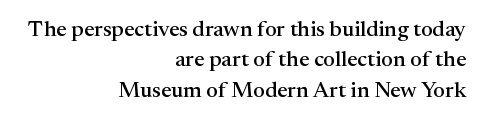
The image shows 22 px text type, upright; set right-aligned, normal line spacing (1.38x), normal letter spacing, not underlined.
